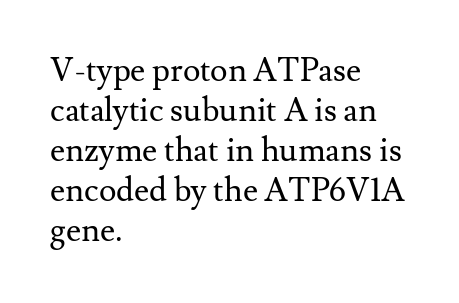
{"serif": "yes", "italic": "no", "bold": "no", "weight": "regular", "width": "normal", "stroke_contrast": "medium", "x_height": "small", "monospaced": "no", "underline": "no", "align": "left", "line_spacing_ratio": 1.21, "letter_spacing": "normal", "letter_spacing_em": 0.0, "glyph_px": 33}
